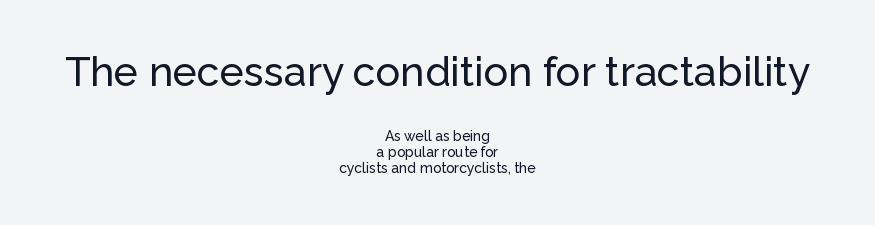
Q: Is the text italic (slanted)? A: No, it is upright.
Q: Is the typeface a serif or a sans-serif typeface? A: Sans-serif.
Q: Is the text underlined? A: No.
Q: How is the paragraph aligned? A: Centered.
Q: Is the spacing between letters normal or unusually wide? A: Normal.
Q: Is the spacing between lines tight, normal or loose? A: Tight.
Q: Which block of text is set in a larger size, the first (top) or the second (bottom)? A: The first (top) one.
Q: Width (condensed, normal, or wide)? A: Normal.
Q: Stroke contrast? A: Low.
Q: x-height? A: Medium.
Q: Monospaced? A: No.
